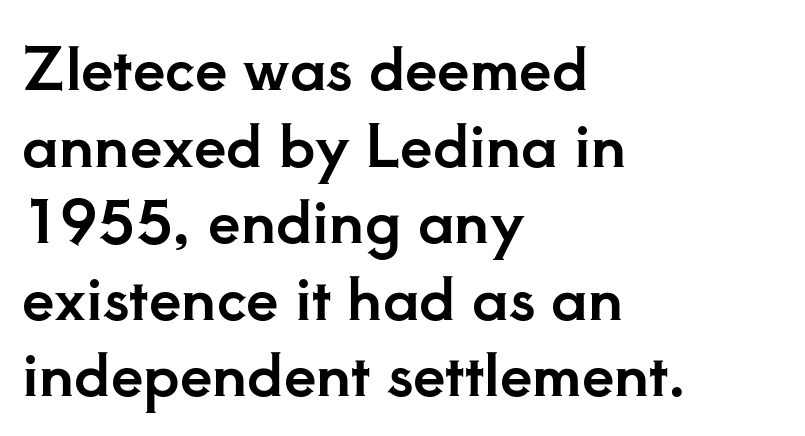
Characters follow at the spacing the type designer built in. If you measured baseline to baseline, you'd find a middling distance. Classification — serif. Rendered with straight, roman letterforms. Looks like regular typesetting: each glyph gets only the width it needs.
